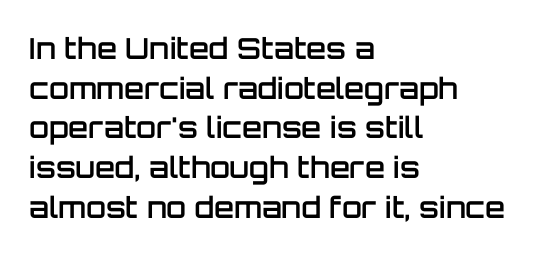
Q: Is the text bold? A: Semi-bold.
Q: Is the text italic (slanted)? A: No, it is upright.
Q: Is the typeface a serif or a sans-serif typeface? A: Sans-serif.
Q: Is the text underlined? A: No.
Q: How is the paragraph aligned? A: Left-aligned.
Q: Is the spacing between letters normal or unusually wide? A: Normal.
Q: Is the spacing between lines tight, normal or loose? A: Normal.
Q: Width (condensed, normal, or wide)? A: Normal.
Q: Stroke contrast? A: Low.
Q: x-height? A: Large.
Q: Monospaced? A: No.
